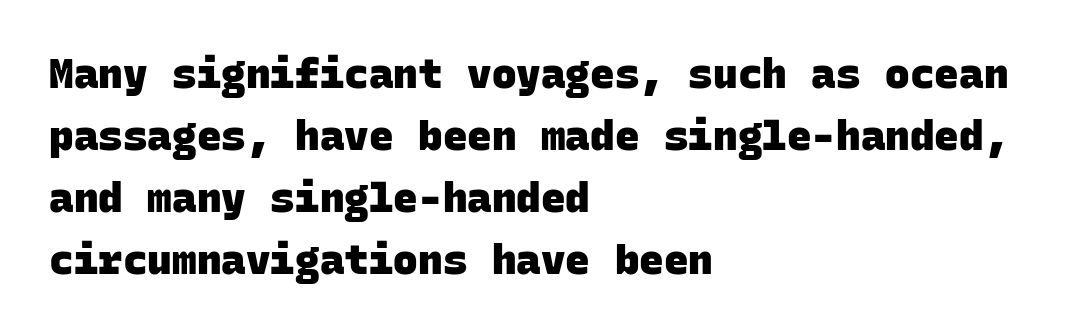
Q: Is the text bold? A: Yes.
Q: Is the typeface a serif or a sans-serif typeface? A: Sans-serif.
Q: Is the text underlined? A: No.
Q: How is the paragraph aligned? A: Left-aligned.
Q: Is the spacing between letters normal or unusually wide? A: Normal.
Q: Is the spacing between lines tight, normal or loose? A: Normal.
Q: Width (condensed, normal, or wide)? A: Normal.
Q: Stroke contrast? A: Low.
Q: x-height? A: Large.
Q: Monospaced? A: Yes.
